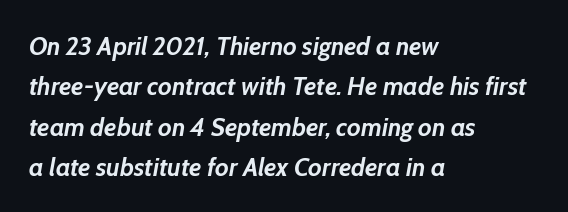
Students, observe: this is what conventionally led text looks like. Emphasis-style slanted type is in use. A clean baseline with only descenders dipping below it. Caption: standard tracking, unaltered. The passage shown is emphatically bold.
